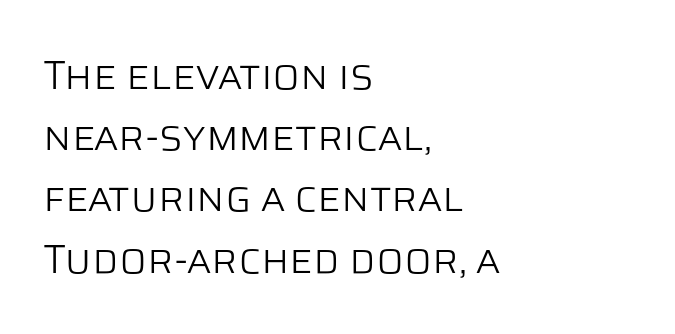
{"serif": "no", "italic": "no", "bold": "no", "weight": "light", "width": "normal", "stroke_contrast": "low", "x_height": "large", "monospaced": "no", "underline": "no", "align": "left", "line_spacing": "normal", "line_spacing_ratio": 1.53, "letter_spacing": "normal", "letter_spacing_em": 0.0, "glyph_px": 40}
